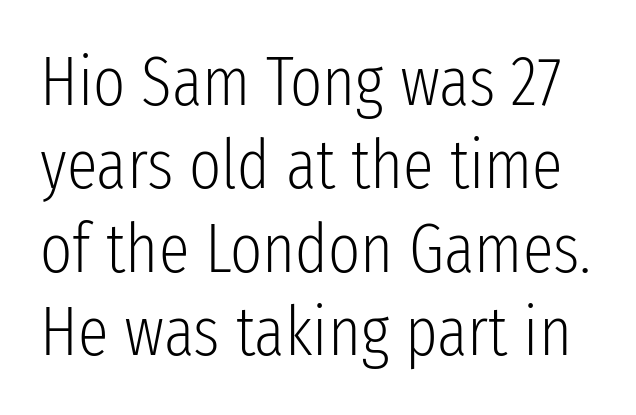
{"serif": "no", "italic": "no", "bold": "no", "weight": "light", "width": "condensed", "stroke_contrast": "low", "x_height": "medium", "monospaced": "no", "underline": "no", "line_spacing_ratio": 1.21, "letter_spacing": "normal", "letter_spacing_em": 0.0, "glyph_px": 69}
